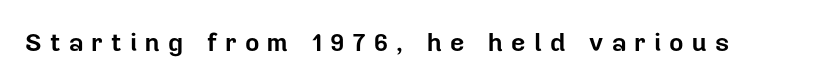
Q: Is the text bold? A: Yes.
Q: Is the text italic (slanted)? A: No, it is upright.
Q: Is the text underlined? A: No.
Q: Is the spacing between letters normal or unusually wide? A: Unusually wide.
